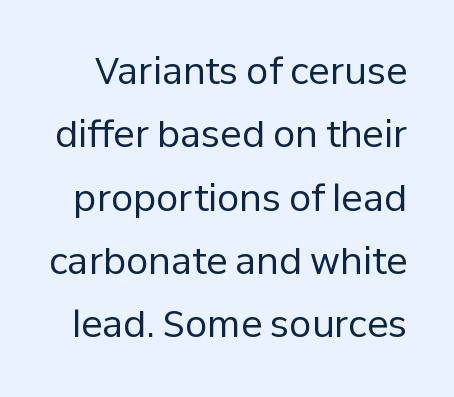
Q: Is the text bold? A: No.
Q: Is the text italic (slanted)? A: No, it is upright.
Q: Is the typeface a serif or a sans-serif typeface? A: Sans-serif.
Q: Is the text underlined? A: No.
Q: Is the spacing between letters normal or unusually wide? A: Normal.
Q: Width (condensed, normal, or wide)? A: Normal.
Q: Stroke contrast? A: Low.
Q: x-height? A: Medium.
Q: Monospaced? A: No.
